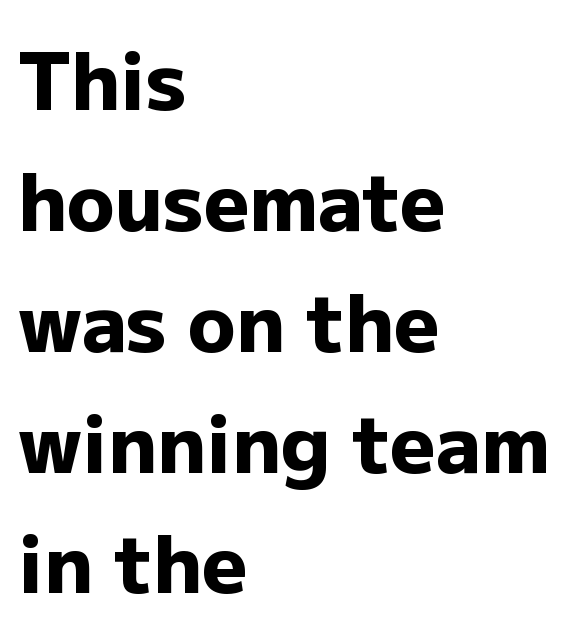
Clear beneath every line of the passage. Quick note: not italic, upright. The letters are bold, with thick, heavy strokes. The block of text has a typical density, with ordinary space between rows.
